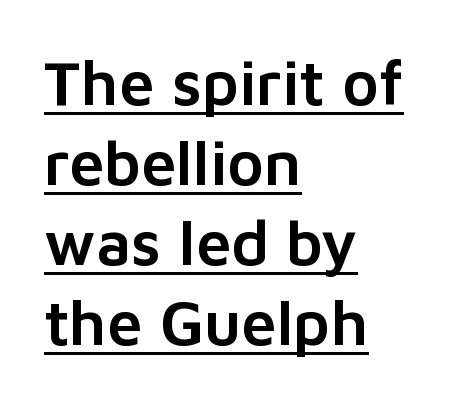
Q: Is the text italic (slanted)? A: No, it is upright.
Q: Is the typeface a serif or a sans-serif typeface? A: Sans-serif.
Q: Is the text underlined? A: Yes.
Q: How is the paragraph aligned? A: Left-aligned.
Q: Is the spacing between letters normal or unusually wide? A: Normal.
Q: Is the spacing between lines tight, normal or loose? A: Normal.
Q: Width (condensed, normal, or wide)? A: Normal.
Q: Stroke contrast? A: Low.
Q: x-height? A: Medium.
Q: Monospaced? A: No.
